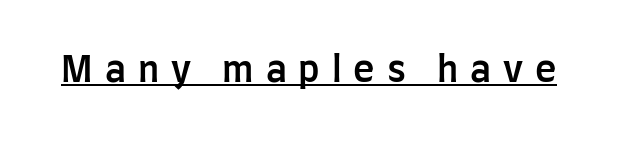
Stems and bowls a touch heavier than normal — semibold. Are there feet on the stems? There aren't — it's a sans. Quick note: underline on. A typesetter would mark this as roman, not italic. The face used here is proportionally spaced, like ordinary book or web type. Here the glyphs are tracked loosely, breaking word shapes into spaced letters.
